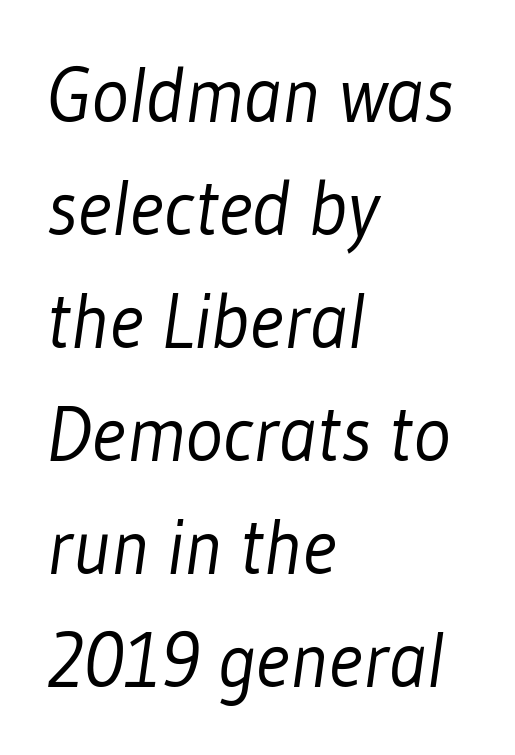
The image shows 78 px light, condensed sans-serif type; set left-aligned, normal line spacing (1.45x), normal letter spacing, not underlined; low stroke contrast and a medium x-height.
